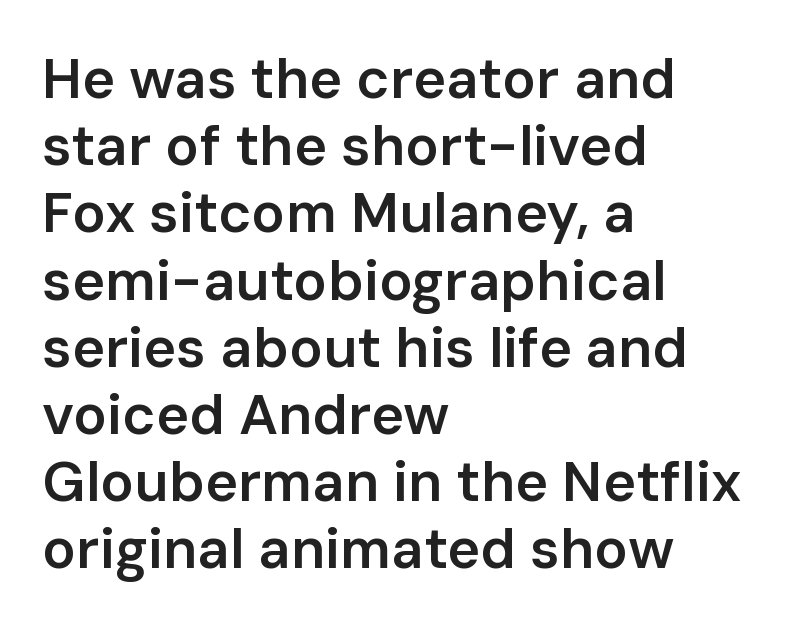
The image shows 56 px semibold sans-serif type, upright; set left-aligned, line spacing 1.2x, normal letter spacing, not underlined; low stroke contrast and a medium x-height.
